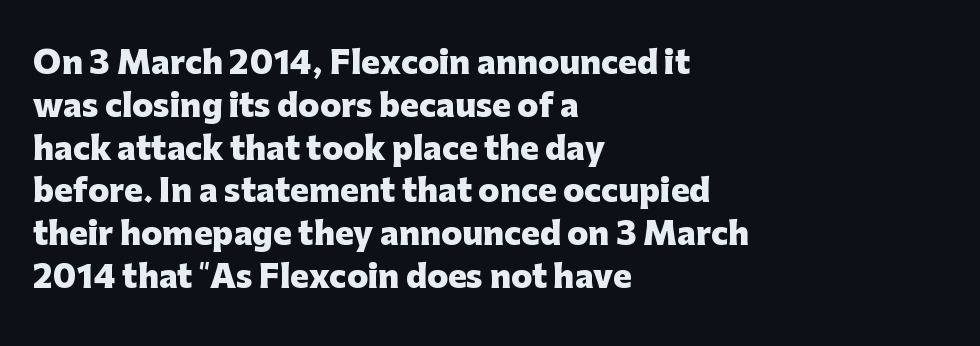
Q: Is the text bold? A: Yes.
Q: Is the text italic (slanted)? A: No, it is upright.
Q: Is the typeface a serif or a sans-serif typeface? A: Sans-serif.
Q: Is the text underlined? A: No.
Q: How is the paragraph aligned? A: Left-aligned.
Q: Is the spacing between letters normal or unusually wide? A: Normal.
Q: Is the spacing between lines tight, normal or loose? A: Normal.
Q: Width (condensed, normal, or wide)? A: Normal.
Q: Stroke contrast? A: Low.
Q: x-height? A: Medium.
Q: Monospaced? A: No.
